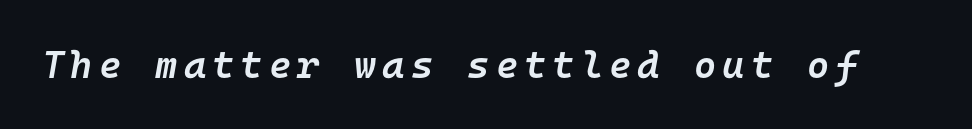
Q: Is the text bold? A: Semi-bold.
Q: Is the text italic (slanted)? A: Yes, it leans right by about 10 degrees.
Q: Is the text underlined? A: No.
Q: Width (condensed, normal, or wide)? A: Normal.
Q: Stroke contrast? A: Low.
Q: x-height? A: Medium.
Q: Monospaced? A: Yes.
